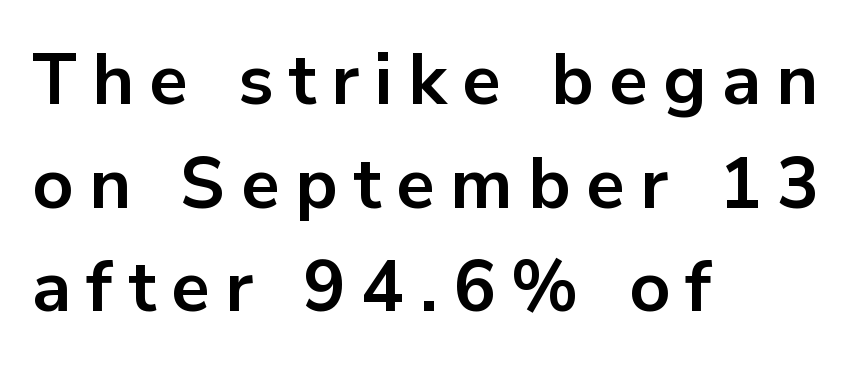
Observe the wide spacing: letters keep a clear distance from each other. Anything drawn beneath the words? Only blank space. These lines are composed in type without serifs. Varying glyph widths throughout — classic text-font behaviour.
